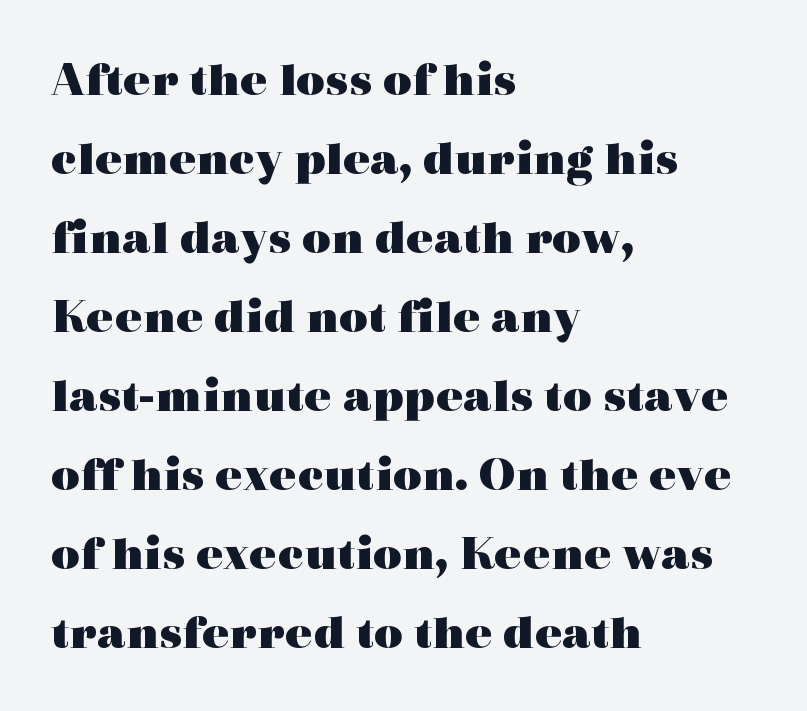
The image shows 50 px heavy, wide serif type, upright; set left-aligned, normal line spacing (1.58x), normal letter spacing, not underlined; a medium x-height.
